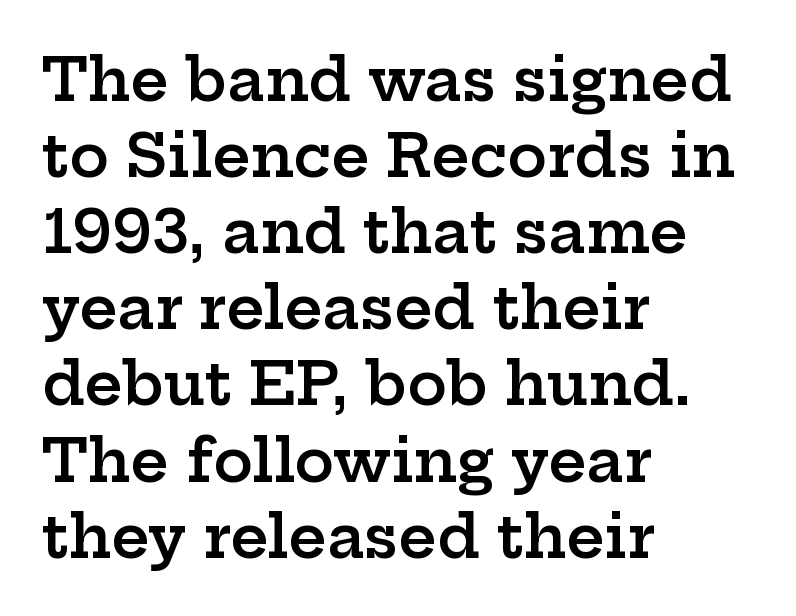
Q: Is the text bold? A: Semi-bold.
Q: Is the text italic (slanted)? A: No, it is upright.
Q: Is the typeface a serif or a sans-serif typeface? A: Serif.
Q: Is the text underlined? A: No.
Q: How is the paragraph aligned? A: Left-aligned.
Q: Is the spacing between letters normal or unusually wide? A: Normal.
Q: Is the spacing between lines tight, normal or loose? A: Normal.
Q: Width (condensed, normal, or wide)? A: Wide.
Q: Stroke contrast? A: Low.
Q: x-height? A: Medium.
Q: Monospaced? A: No.
